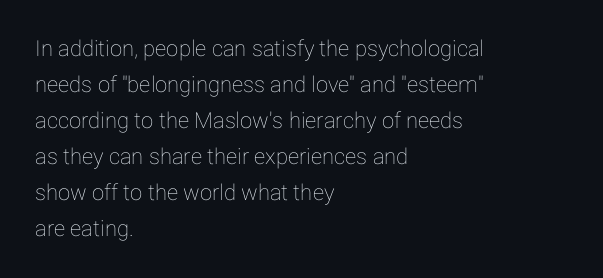
The axis of the letterforms is exactly vertical. Caption: multi-line text, flush left, ragged right. The line-height multiplier appears to be the usual default. Nothing unusual about the tracking: characters are spaced as the font intends. This rendering features lettering with no underline.
